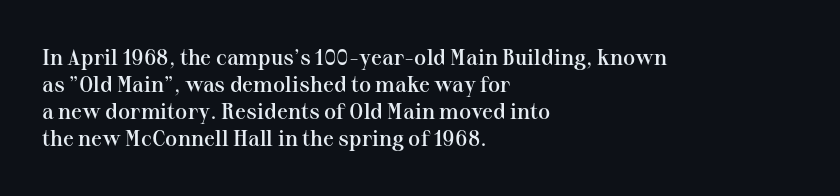
{"italic": "no", "bold": "semi", "underline": "no", "align": "left", "line_spacing_ratio": 1.22, "letter_spacing": "normal", "letter_spacing_em": 0.0, "glyph_px": 22}
